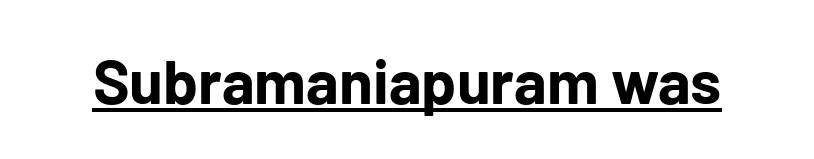
Q: Is the text bold? A: Yes.
Q: Is the text italic (slanted)? A: No, it is upright.
Q: Is the typeface a serif or a sans-serif typeface? A: Sans-serif.
Q: Is the text underlined? A: Yes.
Q: Is the spacing between letters normal or unusually wide? A: Normal.
Q: Width (condensed, normal, or wide)? A: Normal.
Q: Stroke contrast? A: Low.
Q: x-height? A: Medium.
Q: Monospaced? A: No.
